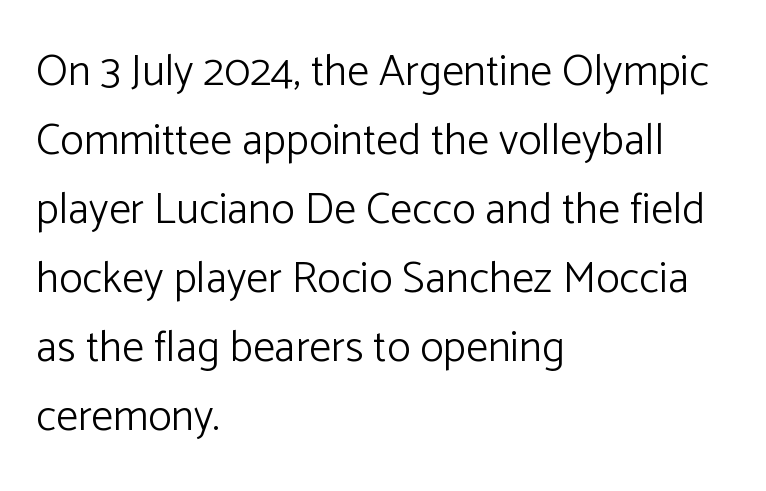
Q: Is the text bold? A: No.
Q: Is the text italic (slanted)? A: No, it is upright.
Q: Is the typeface a serif or a sans-serif typeface? A: Sans-serif.
Q: Is the text underlined? A: No.
Q: How is the paragraph aligned? A: Left-aligned.
Q: Is the spacing between letters normal or unusually wide? A: Normal.
Q: Is the spacing between lines tight, normal or loose? A: Normal.
Q: Width (condensed, normal, or wide)? A: Normal.
Q: Stroke contrast? A: Low.
Q: x-height? A: Medium.
Q: Monospaced? A: No.
